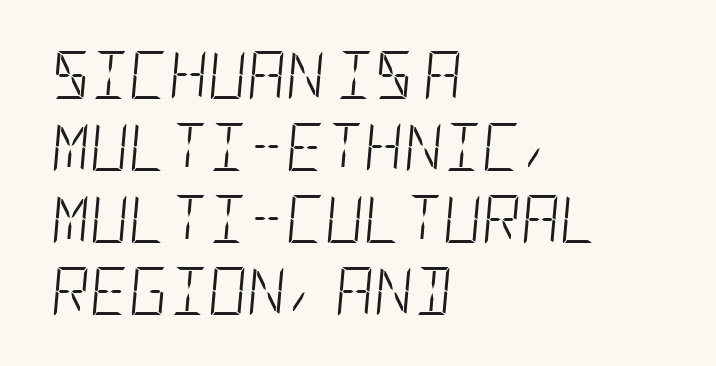
Q: Is the text bold? A: No.
Q: Is the text italic (slanted)? A: Yes, it leans right by about 5 degrees.
Q: Is the text underlined? A: No.
Q: How is the paragraph aligned? A: Left-aligned.
Q: Is the spacing between letters normal or unusually wide? A: Normal.
Q: Is the spacing between lines tight, normal or loose? A: Normal.
Q: Width (condensed, normal, or wide)? A: Condensed.
Q: Stroke contrast? A: Low.
Q: x-height? A: Large.
